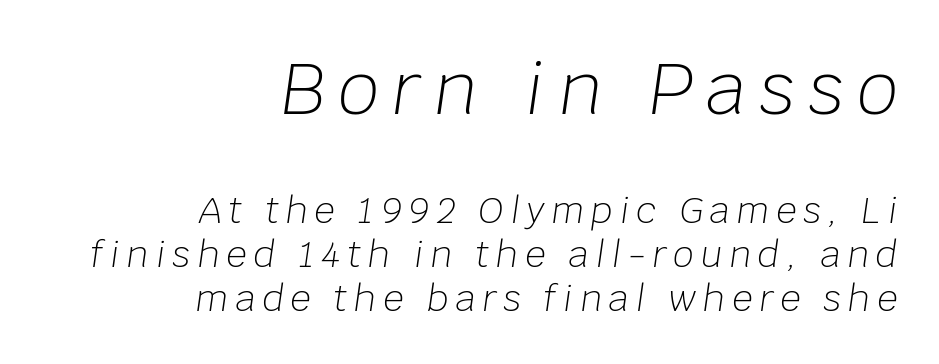
The image shows 72 px light type, italic (leaning right); set right-aligned, line spacing 1.22x, not underlined; the first (top) block is 2.0x larger; low stroke contrast and a large x-height.
